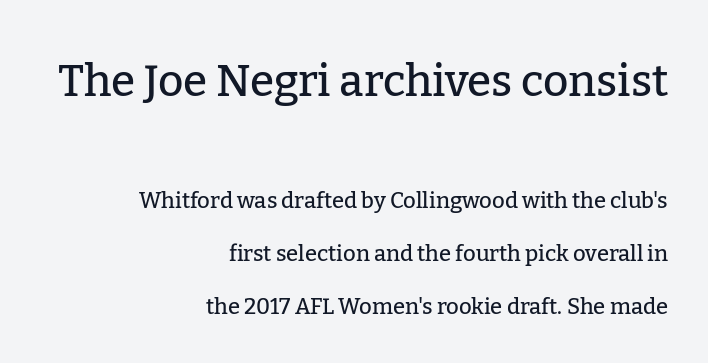
Look at the bottom of the vertical strokes: they flare into serifs here. Character widths vary here, with narrow letters taking less room than wide ones. Notice how the passage keeps a crisp vertical edge on the right only. The passage shown is not underscored anywhere.
